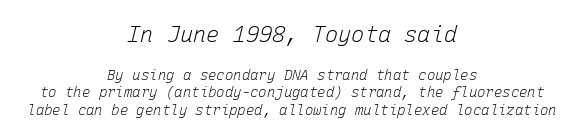
Honestly, there is no underline to notice here at all. Letter spacing: default. Top chunk: large. Bottom chunk: small. Alignment: centered.
